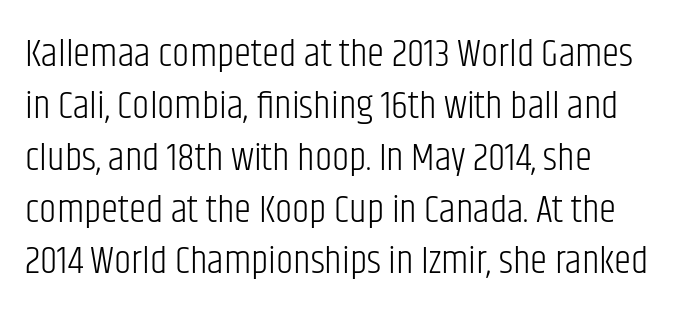
The image shows 39 px light, condensed sans-serif type, upright; set normal line spacing (1.33x), normal letter spacing, not underlined; low stroke contrast and a large x-height.
